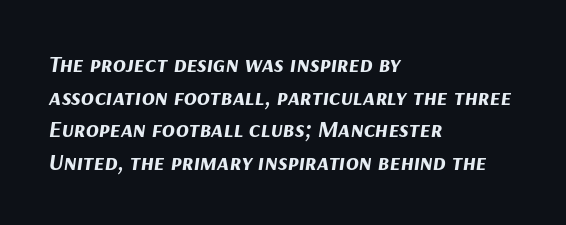
The image shows 24 px bold type, italic (leaning right); set left-aligned, normal line spacing (1.36x), normal letter spacing, not underlined.
